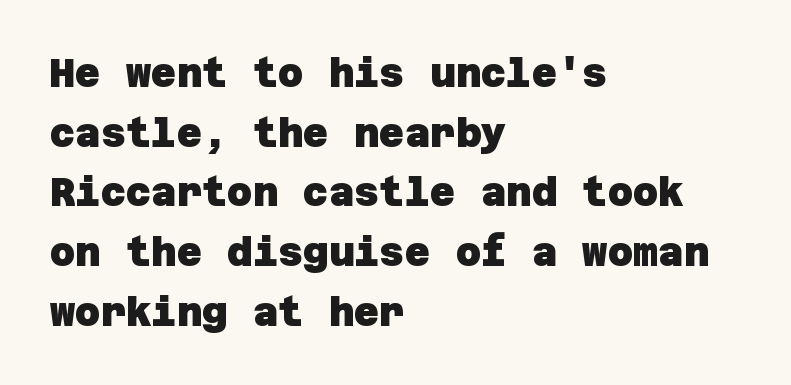
A dark, heavy texture on the line: the type is bold. The space directly below the letters is spotless. Typographically, this falls in the sans-serif category. The face used here is rendered with its standard letterfit. The ragged edge is on the right, which tells us the setting is flush left. Baseline-to-baseline distance is the conventional proportion of letter height.
